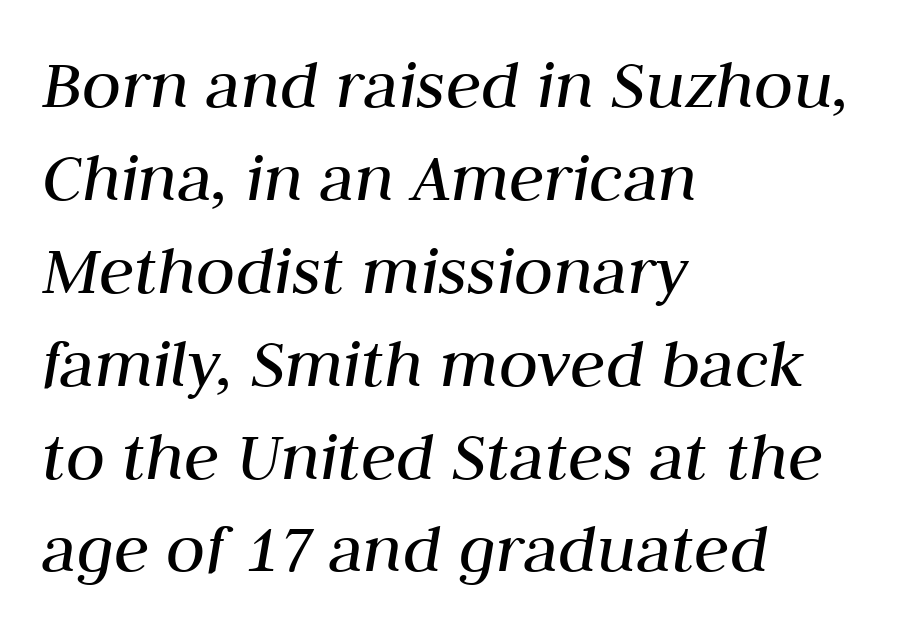
The image shows 72 px regular-weight type, italic (leaning right); set left-aligned, normal line spacing (1.29x), normal letter spacing, not underlined; medium stroke contrast and a medium x-height.
